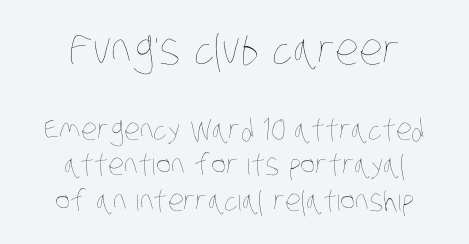
Q: Is the text bold? A: No.
Q: Is the text underlined? A: No.
Q: How is the paragraph aligned? A: Centered.
Q: Is the spacing between letters normal or unusually wide? A: Normal.
Q: Which block of text is set in a larger size, the first (top) or the second (bottom)? A: The first (top) one.
Q: Width (condensed, normal, or wide)? A: Condensed.
Q: Stroke contrast? A: Low.
Q: x-height? A: Large.
Q: Monospaced? A: No.
